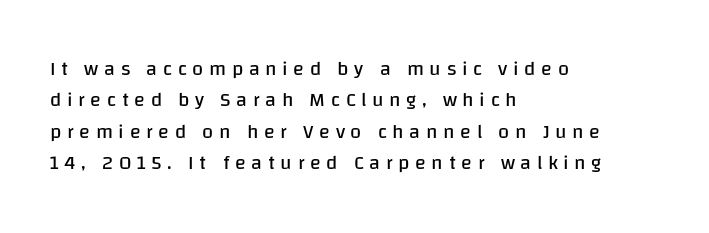
The image shows 20 px text type, upright; set left-aligned, normal line spacing (1.57x), unusually wide letter spacing (+0.28 em), not underlined.
